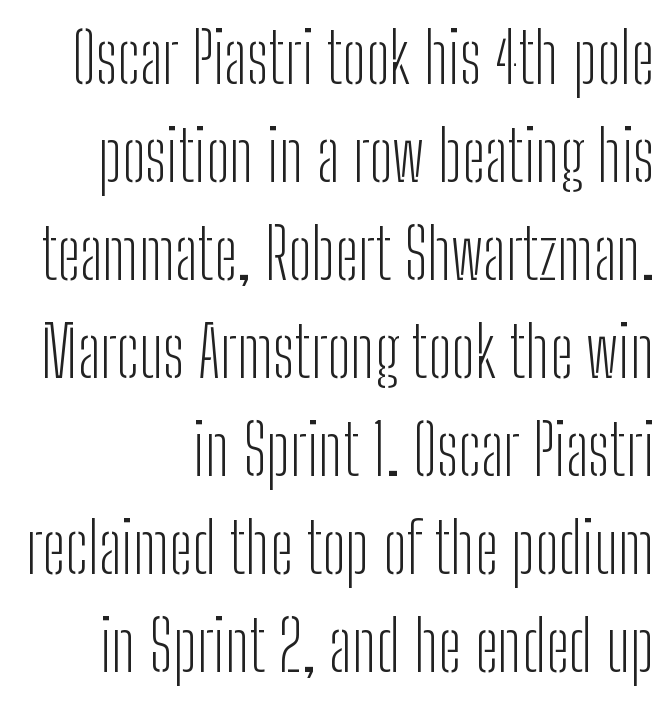
Q: Is the text bold? A: No.
Q: Is the text italic (slanted)? A: No, it is upright.
Q: Is the typeface a serif or a sans-serif typeface? A: Sans-serif.
Q: Is the text underlined? A: No.
Q: How is the paragraph aligned? A: Right-aligned.
Q: Is the spacing between letters normal or unusually wide? A: Normal.
Q: Is the spacing between lines tight, normal or loose? A: Normal.
Q: Width (condensed, normal, or wide)? A: Condensed.
Q: Stroke contrast? A: Low.
Q: x-height? A: Medium.
Q: Monospaced? A: No.
